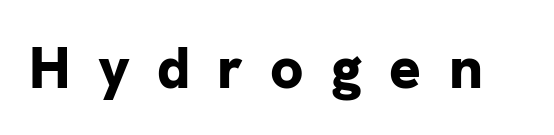
{"serif": "no", "italic": "no", "bold": "yes", "weight": "bold", "width": "normal", "stroke_contrast": "low", "x_height": "medium", "monospaced": "no", "underline": "no", "letter_spacing": "wide", "letter_spacing_em": 0.46, "glyph_px": 59}
